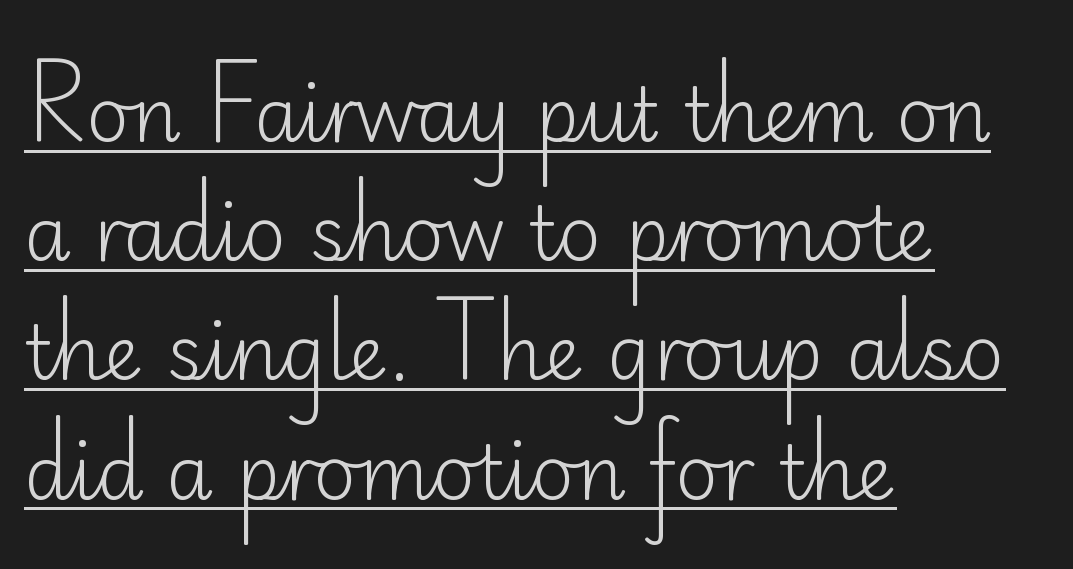
Inter-character spacing is left at the font's built-in metrics. Vertically, the passage feels balanced, rows spaced as you'd expect. The rag falls on the right side of this text block. The passage shown is underscored from start to finish.
